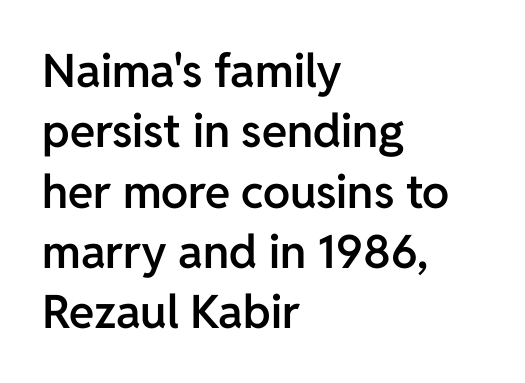
{"serif": "no", "italic": "no", "bold": "semi", "weight": "semibold", "width": "normal", "stroke_contrast": "low", "x_height": "medium", "monospaced": "no", "underline": "no", "align": "left", "line_spacing": "normal", "line_spacing_ratio": 1.31, "letter_spacing": "normal", "letter_spacing_em": 0.0, "glyph_px": 46}
